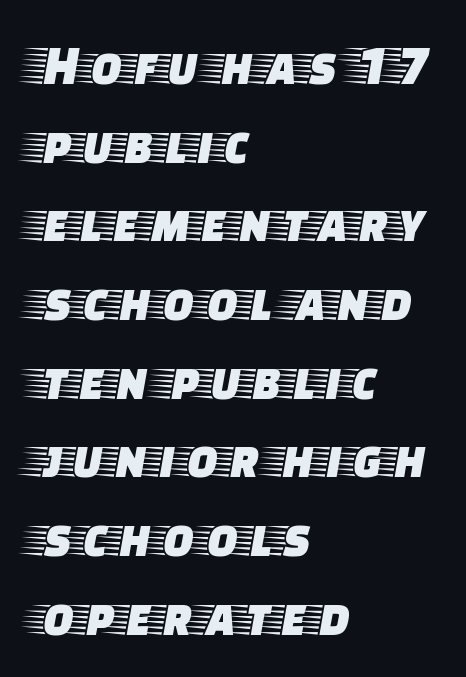
{"serif": "yes", "width": "wide", "stroke_contrast": "low", "x_height": "large", "monospaced": "no", "underline": "no", "align": "left", "line_spacing": "normal", "line_spacing_ratio": 1.38, "letter_spacing": "normal", "letter_spacing_em": 0.0, "glyph_px": 57}
